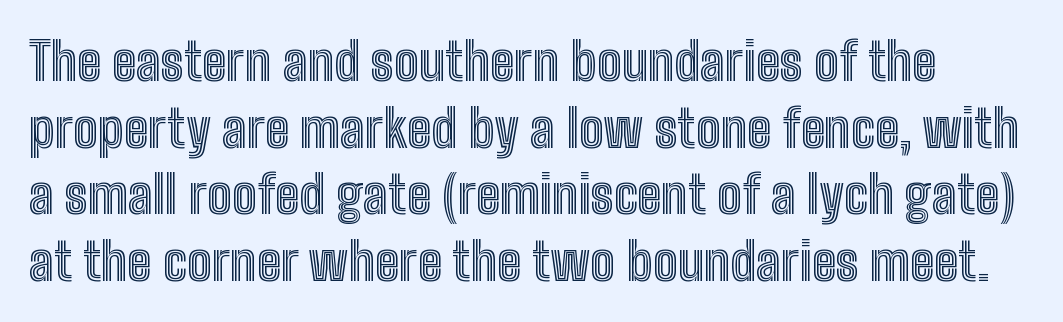
Q: Is the text italic (slanted)? A: No, it is upright.
Q: Is the text underlined? A: No.
Q: Is the spacing between letters normal or unusually wide? A: Normal.
Q: Is the spacing between lines tight, normal or loose? A: Normal.
Q: Width (condensed, normal, or wide)? A: Condensed.
Q: x-height? A: Medium.
Q: Monospaced? A: No.
